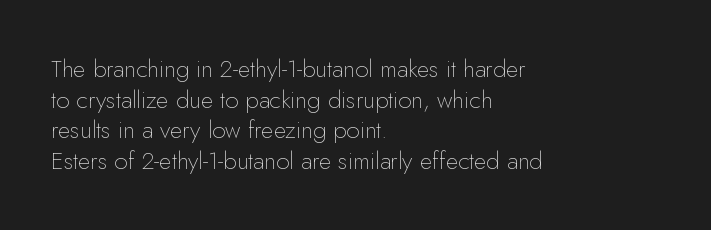
Q: Is the text bold? A: No.
Q: Is the text italic (slanted)? A: No, it is upright.
Q: Is the text underlined? A: No.
Q: How is the paragraph aligned? A: Left-aligned.
Q: Is the spacing between letters normal or unusually wide? A: Normal.
Q: Is the spacing between lines tight, normal or loose? A: Normal.
